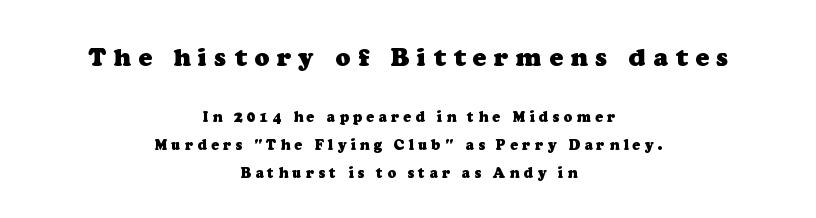
Q: Is the text bold? A: Yes.
Q: Is the text underlined? A: No.
Q: How is the paragraph aligned? A: Centered.
Q: Is the spacing between letters normal or unusually wide? A: Unusually wide.
Q: Is the spacing between lines tight, normal or loose? A: Loose.
Q: Which block of text is set in a larger size, the first (top) or the second (bottom)? A: The first (top) one.
